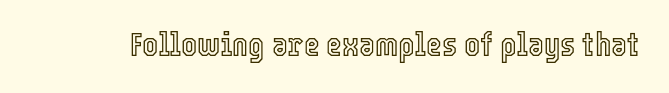
The image shows 34 px condensed type, upright; set normal letter spacing, not underlined; a medium x-height.
